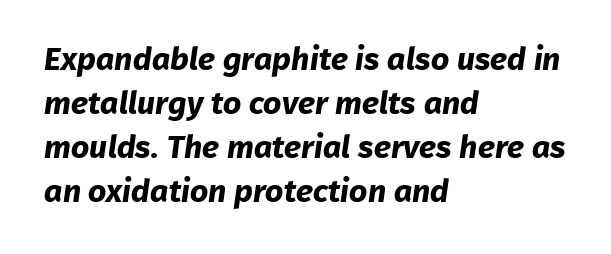
{"serif": "no", "bold": "yes", "weight": "bold", "width": "normal", "stroke_contrast": "low", "x_height": "medium", "monospaced": "no", "underline": "no", "align": "left", "line_spacing": "normal", "line_spacing_ratio": 1.38, "letter_spacing": "normal", "letter_spacing_em": 0.0, "glyph_px": 32}
